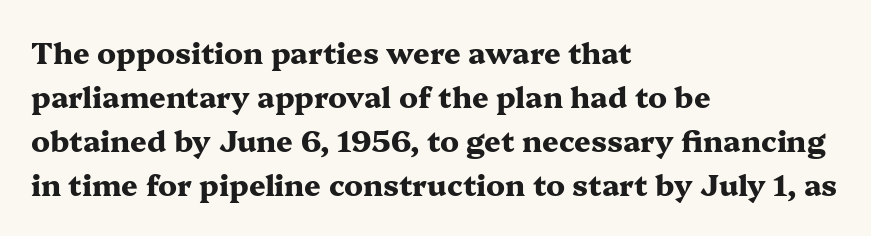
The image shows 29 px heavy, wide serif type, upright; set left-aligned, normal line spacing (1.52x), normal letter spacing, not underlined; medium stroke contrast and a medium x-height.
